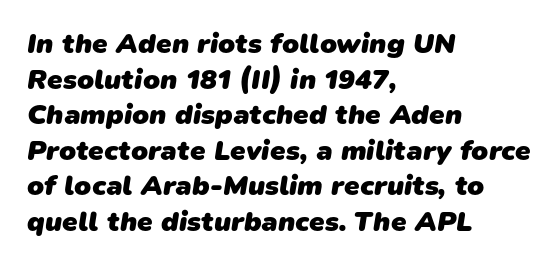
Q: Is the text bold? A: Yes.
Q: Is the typeface a serif or a sans-serif typeface? A: Sans-serif.
Q: Is the text underlined? A: No.
Q: How is the paragraph aligned? A: Left-aligned.
Q: Is the spacing between letters normal or unusually wide? A: Normal.
Q: Is the spacing between lines tight, normal or loose? A: Normal.
Q: Width (condensed, normal, or wide)? A: Normal.
Q: Stroke contrast? A: Low.
Q: x-height? A: Medium.
Q: Monospaced? A: No.
